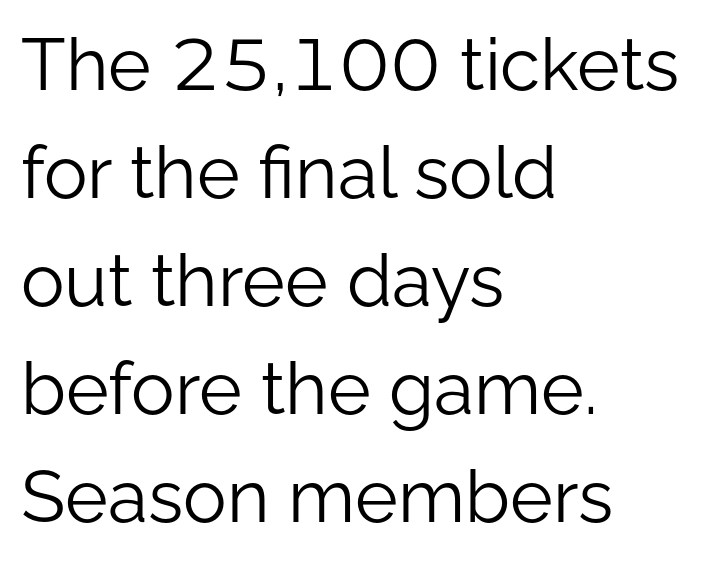
Q: Is the text bold? A: No.
Q: Is the text italic (slanted)? A: No, it is upright.
Q: Is the typeface a serif or a sans-serif typeface? A: Sans-serif.
Q: Is the text underlined? A: No.
Q: How is the paragraph aligned? A: Left-aligned.
Q: Is the spacing between letters normal or unusually wide? A: Normal.
Q: Is the spacing between lines tight, normal or loose? A: Normal.
Q: Width (condensed, normal, or wide)? A: Normal.
Q: Stroke contrast? A: Low.
Q: x-height? A: Medium.
Q: Monospaced? A: No.
